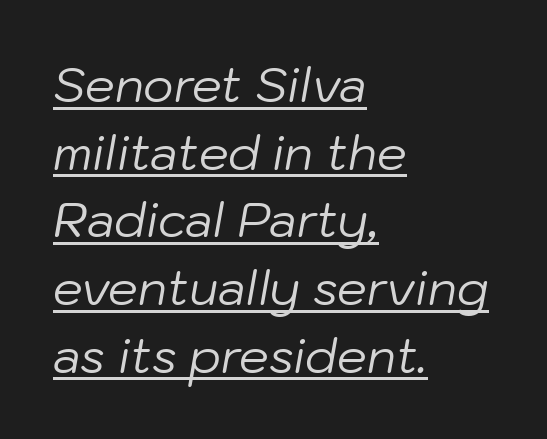
The image shows 47 px regular-weight type, italic (leaning right); set left-aligned, normal line spacing (1.44x), normal letter spacing, underlined; low stroke contrast and a medium x-height.
